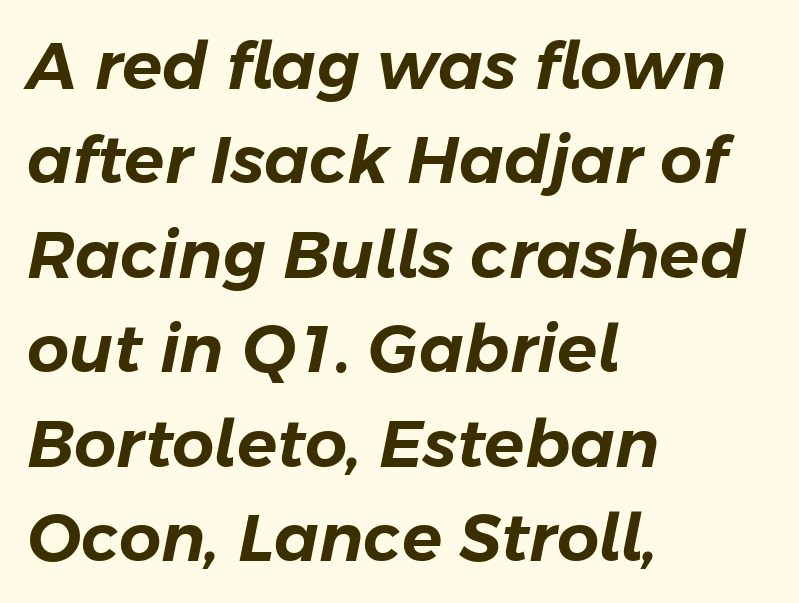
The gaps between neighbouring characters are ordinary and unremarkable. Short and long lines alike share a common starting point at left. Here the designer chose a conventional face with non-uniform glyph widths. Vertically, the passage feels balanced, rows spaced as you'd expect.
